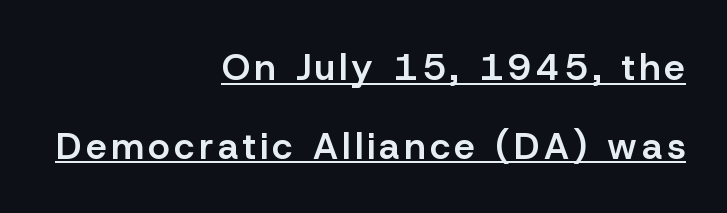
The image shows 37 px semibold sans-serif type, upright; set right-aligned, loose line spacing (2.13x), underlined; low stroke contrast and a medium x-height.
